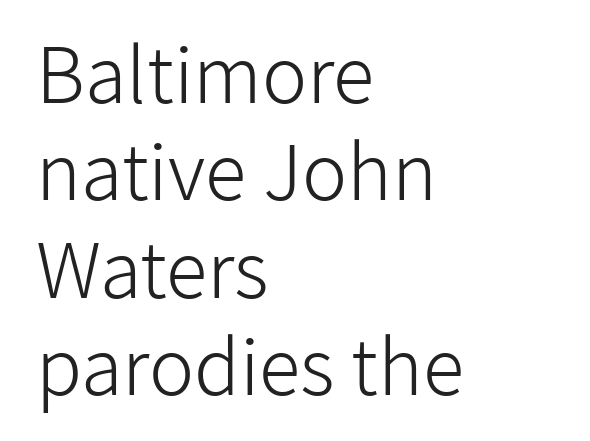
Q: Is the text bold? A: No.
Q: Is the text italic (slanted)? A: No, it is upright.
Q: Is the typeface a serif or a sans-serif typeface? A: Sans-serif.
Q: Is the text underlined? A: No.
Q: How is the paragraph aligned? A: Left-aligned.
Q: Is the spacing between letters normal or unusually wide? A: Normal.
Q: Is the spacing between lines tight, normal or loose? A: Normal.
Q: Width (condensed, normal, or wide)? A: Normal.
Q: Stroke contrast? A: Low.
Q: x-height? A: Medium.
Q: Monospaced? A: No.
